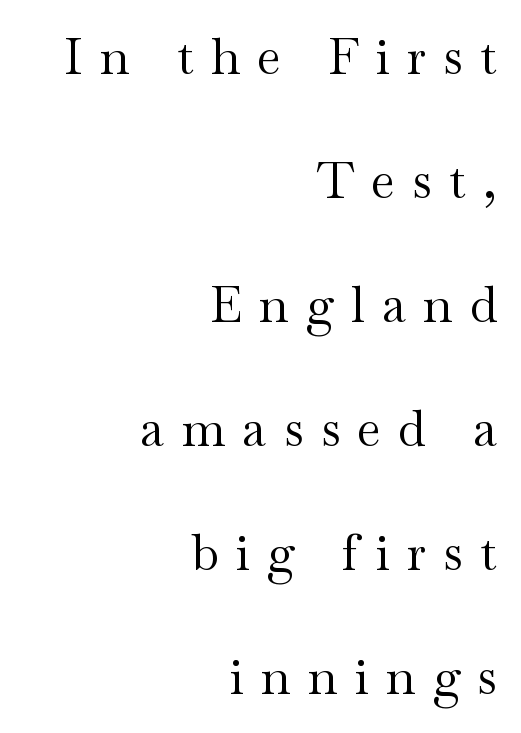
Q: Is the text bold? A: No.
Q: Is the text italic (slanted)? A: No, it is upright.
Q: Is the typeface a serif or a sans-serif typeface? A: Serif.
Q: Is the text underlined? A: No.
Q: How is the paragraph aligned? A: Right-aligned.
Q: Is the spacing between letters normal or unusually wide? A: Unusually wide.
Q: Is the spacing between lines tight, normal or loose? A: Loose.
Q: Width (condensed, normal, or wide)? A: Wide.
Q: Stroke contrast? A: Medium.
Q: x-height? A: Small.
Q: Monospaced? A: No.
